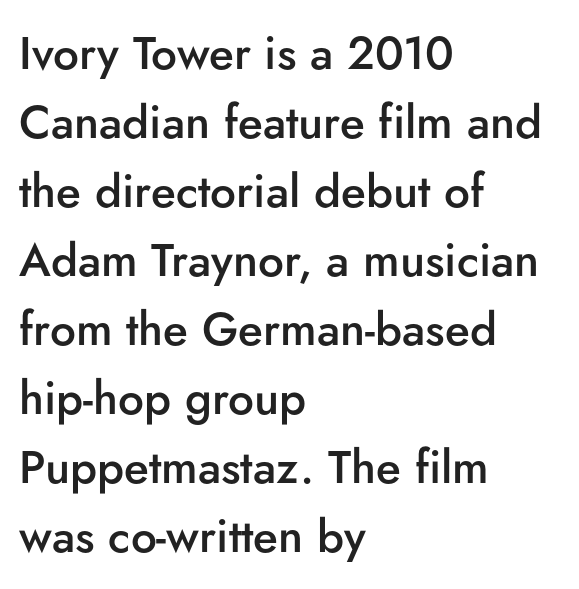
Decoration check: the copy has no underline. Caption: multi-line text, flush left, ragged right. Honestly, the row spacing looks completely unremarkable. The letterforms sit shoulder to shoulder at normal distance.
